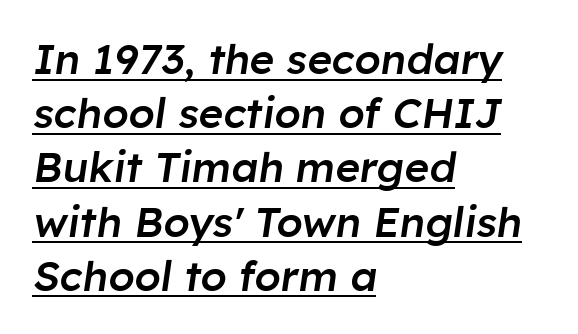
The rag falls on the right side of this text block. Spacing verdict: proportional, widths tailored to each character. The strokes are fattened partway — semibold, not bold. Does extra space separate the letters? No, they use regular spacing. Evenly set lines give the paragraph a standard silhouette. Glance below the letters and you will spot a drawn line.
